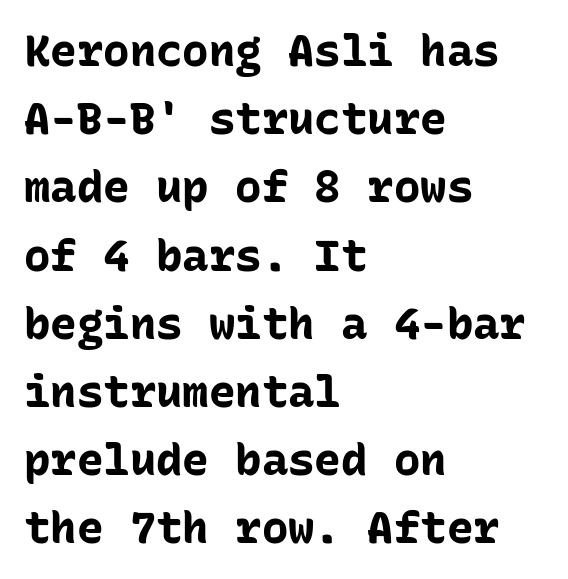
The typeface chosen for these lines omits serifs. Horizontal alignment here is leftward, the default for most running prose. Words appear dense and cohesive because spacing is normal. Its strokes are broad and dark, the hallmark of bold type.
